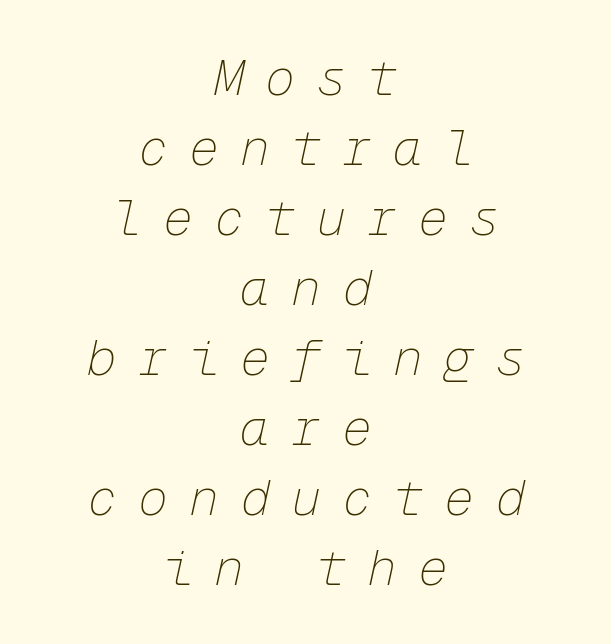
Rendered with sloped, italic letterforms. One-word summary of the alignment: center. These lines sit exactly where default settings would place them. The tracking reads as deliberately expanded to a designer's eye.
